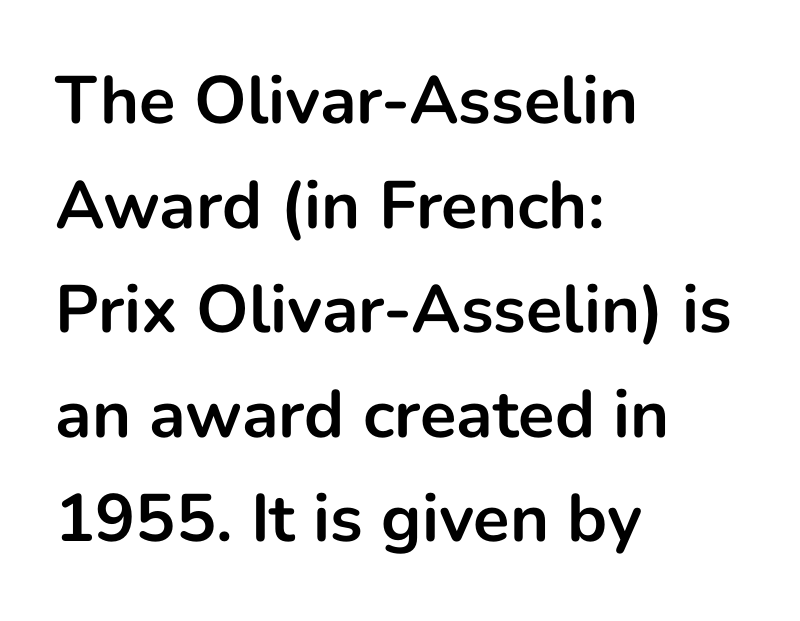
Q: Is the text bold? A: Yes.
Q: Is the text italic (slanted)? A: No, it is upright.
Q: Is the typeface a serif or a sans-serif typeface? A: Sans-serif.
Q: Is the text underlined? A: No.
Q: How is the paragraph aligned? A: Left-aligned.
Q: Is the spacing between letters normal or unusually wide? A: Normal.
Q: Is the spacing between lines tight, normal or loose? A: Normal.
Q: Width (condensed, normal, or wide)? A: Normal.
Q: Stroke contrast? A: Low.
Q: x-height? A: Medium.
Q: Monospaced? A: No.
